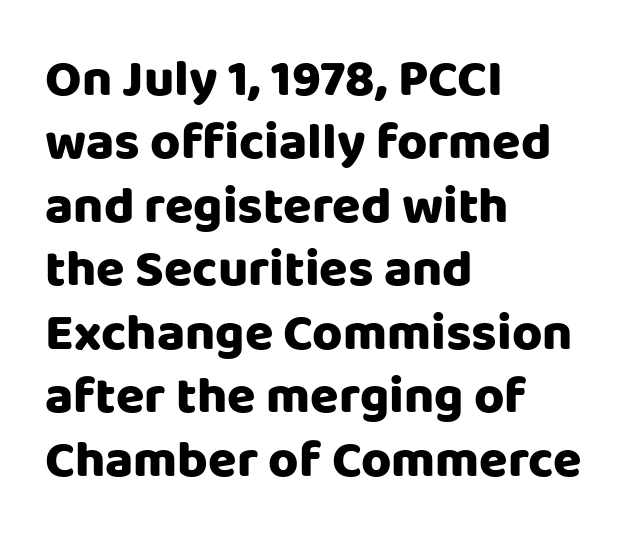
The image shows 52 px sans-serif type, upright; set left-aligned, line spacing 1.22x, normal letter spacing, not underlined; low stroke contrast and a large x-height.
